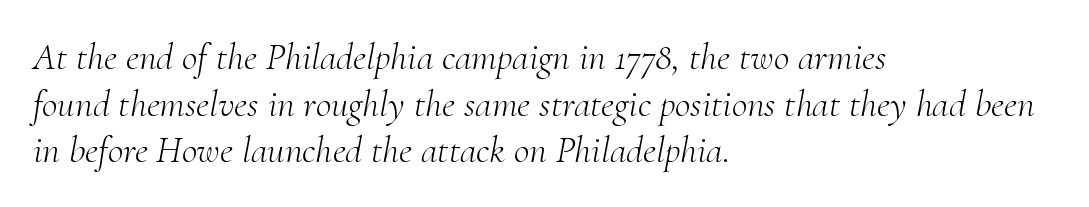
{"serif": "yes", "italic": "yes", "lean": "right", "slant_degrees": 10, "bold": "no", "weight": "light", "width": "normal", "stroke_contrast": "medium", "x_height": "small", "monospaced": "no", "underline": "no", "align": "left", "line_spacing_ratio": 1.23, "letter_spacing": "normal", "letter_spacing_em": 0.0, "glyph_px": 38}
